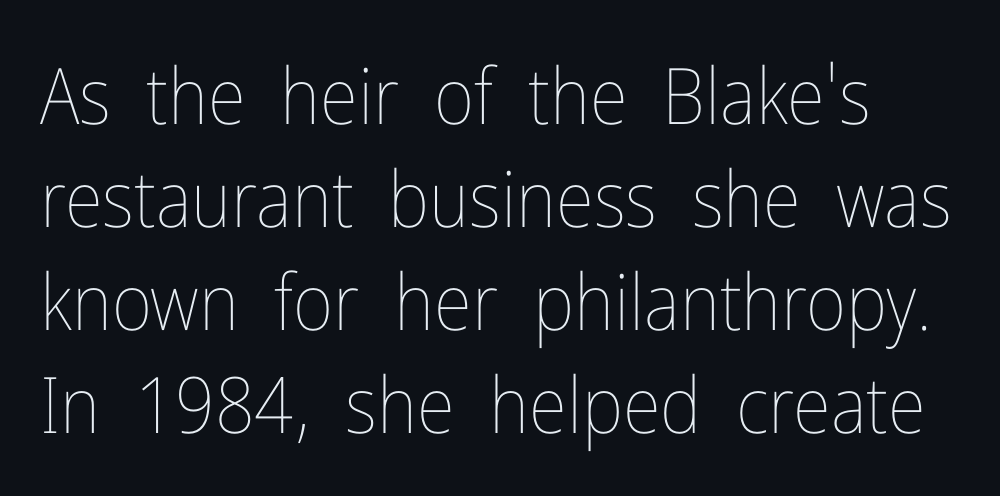
Q: Is the text bold? A: No.
Q: Is the text italic (slanted)? A: No, it is upright.
Q: Is the text underlined? A: No.
Q: Is the spacing between letters normal or unusually wide? A: Normal.
Q: Is the spacing between lines tight, normal or loose? A: Normal.
Q: Width (condensed, normal, or wide)? A: Condensed.
Q: Stroke contrast? A: Low.
Q: x-height? A: Medium.
Q: Monospaced? A: No.
